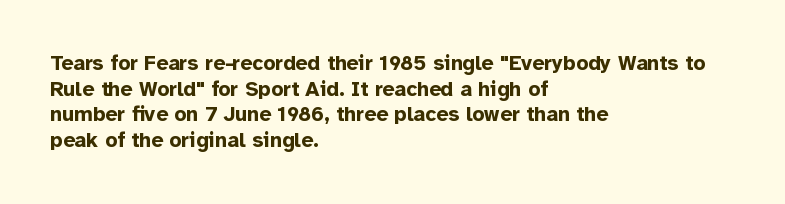
Q: Is the text bold? A: Yes.
Q: Is the text italic (slanted)? A: No, it is upright.
Q: Is the text underlined? A: No.
Q: How is the paragraph aligned? A: Left-aligned.
Q: Is the spacing between letters normal or unusually wide? A: Normal.
